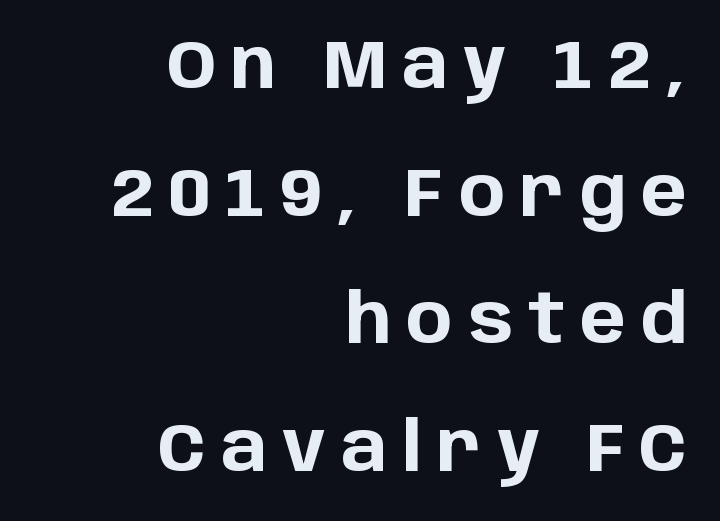
{"serif": "no", "italic": "no", "bold": "yes", "weight": "bold", "width": "normal", "stroke_contrast": "low", "x_height": "large", "monospaced": "no", "underline": "no", "align": "right", "line_spacing_ratio": 1.85, "letter_spacing": "wide", "letter_spacing_em": 0.22, "glyph_px": 69}
